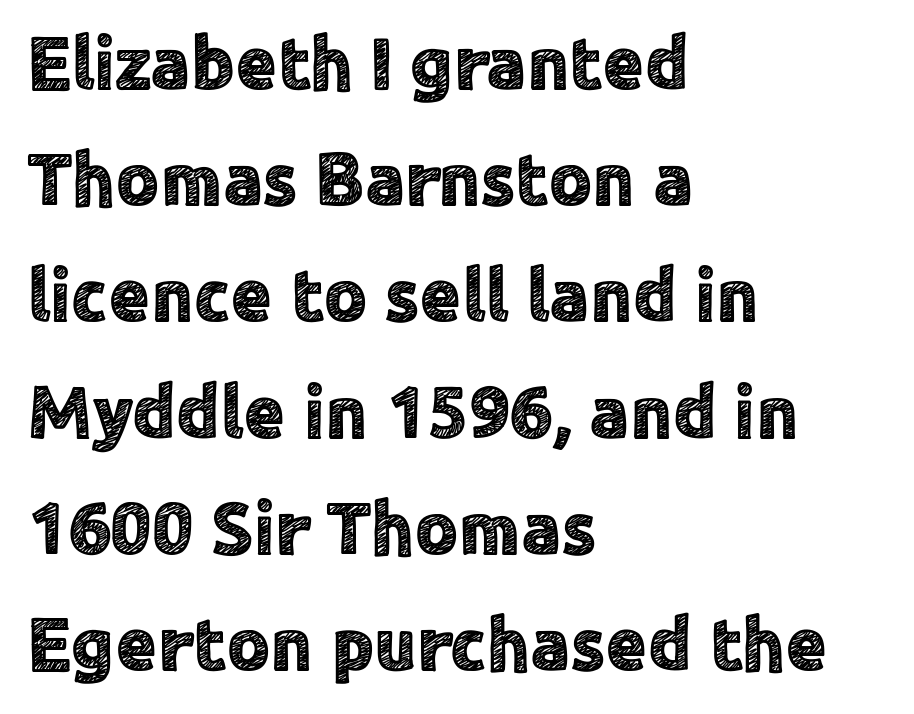
Q: Is the text italic (slanted)? A: No, it is upright.
Q: Is the typeface a serif or a sans-serif typeface? A: Sans-serif.
Q: Is the text underlined? A: No.
Q: How is the paragraph aligned? A: Left-aligned.
Q: Is the spacing between letters normal or unusually wide? A: Normal.
Q: Is the spacing between lines tight, normal or loose? A: Normal.
Q: Width (condensed, normal, or wide)? A: Normal.
Q: x-height? A: Medium.
Q: Monospaced? A: No.
